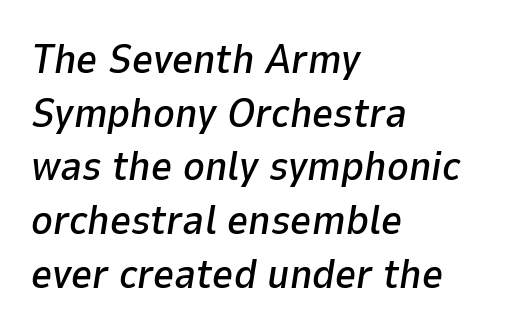
The image shows 41 px text type, italic (leaning right); set left-aligned, normal line spacing (1.31x), normal letter spacing, not underlined; low stroke contrast and a medium x-height.
